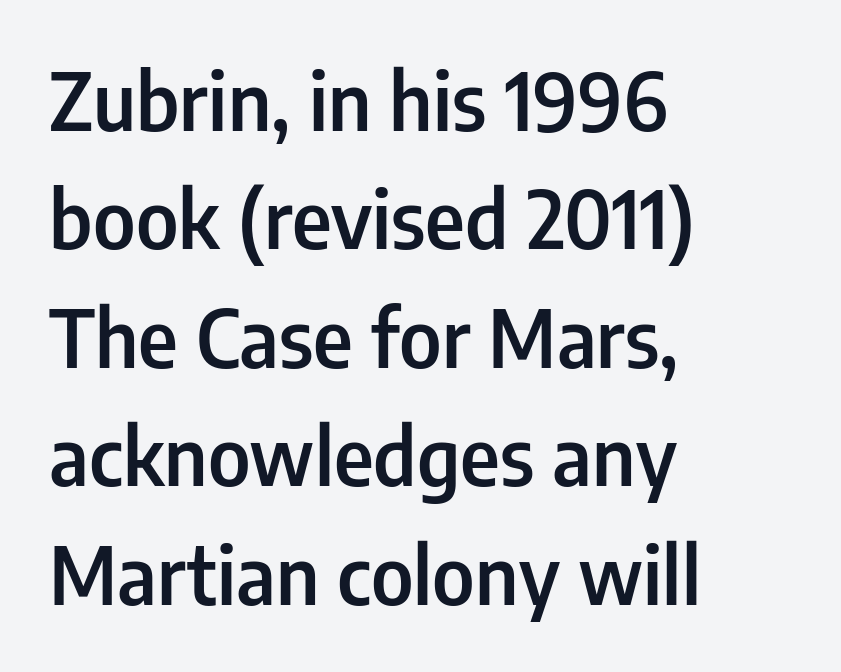
{"serif": "no", "italic": "no", "bold": "semi", "weight": "semibold", "width": "condensed", "stroke_contrast": "low", "x_height": "medium", "monospaced": "no", "underline": "no", "align": "left", "line_spacing": "normal", "line_spacing_ratio": 1.5, "letter_spacing": "normal", "letter_spacing_em": 0.0, "glyph_px": 79}
